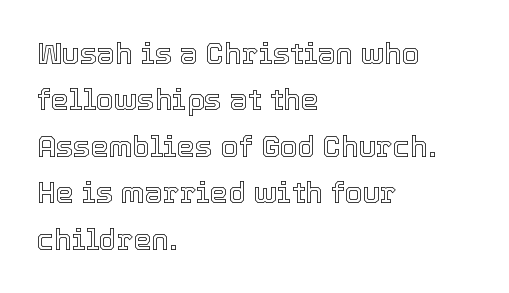
The image shows 29 px text type, upright; set left-aligned, normal line spacing (1.6x), normal letter spacing, not underlined; a medium x-height.
